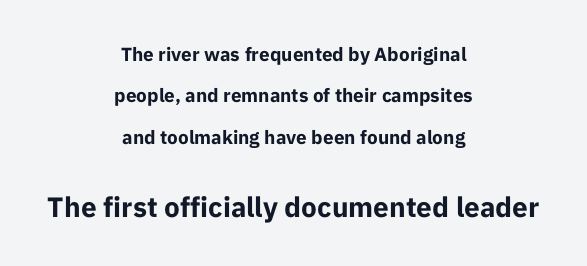
Q: Is the text bold? A: Yes.
Q: Is the text italic (slanted)? A: No, it is upright.
Q: Is the typeface a serif or a sans-serif typeface? A: Sans-serif.
Q: Is the text underlined? A: No.
Q: How is the paragraph aligned? A: Centered.
Q: Is the spacing between letters normal or unusually wide? A: Normal.
Q: Is the spacing between lines tight, normal or loose? A: Loose.
Q: Which block of text is set in a larger size, the first (top) or the second (bottom)? A: The second (bottom) one.
Q: Width (condensed, normal, or wide)? A: Normal.
Q: Stroke contrast? A: Low.
Q: x-height? A: Medium.
Q: Monospaced? A: No.
